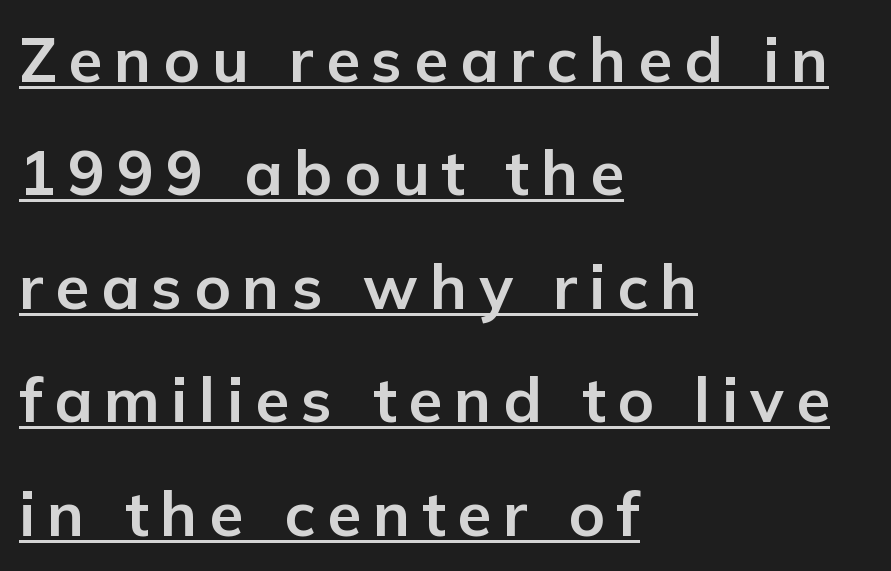
The image shows 62 px bold sans-serif type, upright; set left-aligned, line spacing 1.83x, underlined; low stroke contrast and a medium x-height.
